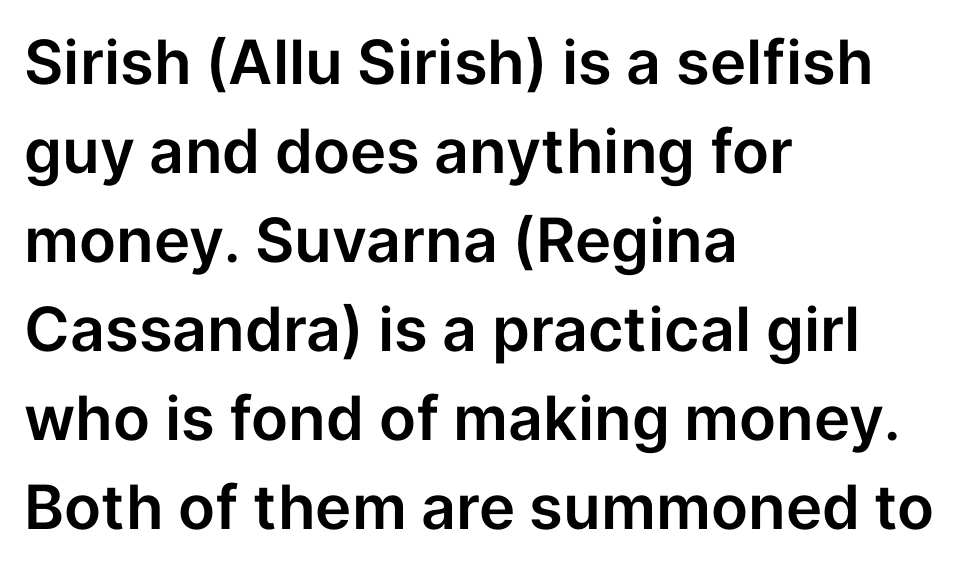
The image shows 61 px sans-serif type, upright; set left-aligned, normal line spacing (1.46x), normal letter spacing, not underlined; low stroke contrast and a medium x-height.
